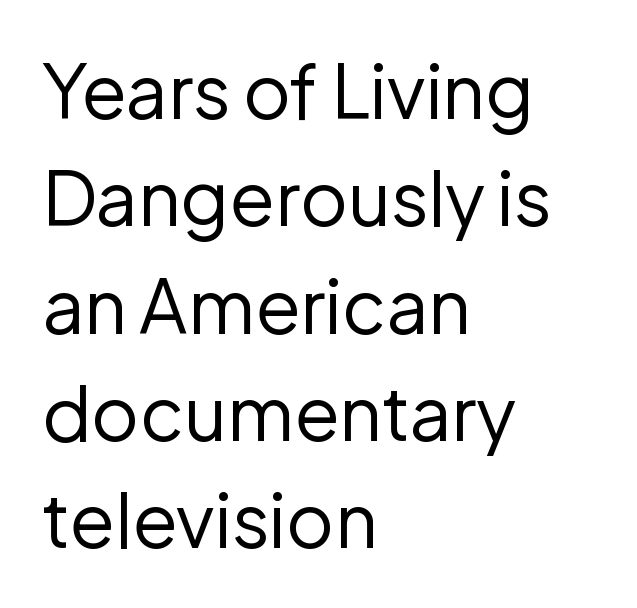
{"serif": "no", "italic": "no", "bold": "no", "weight": "regular", "width": "normal", "stroke_contrast": "low", "x_height": "medium", "monospaced": "no", "underline": "no", "align": "left", "line_spacing": "normal", "line_spacing_ratio": 1.45, "letter_spacing": "normal", "letter_spacing_em": 0.0, "glyph_px": 74}
